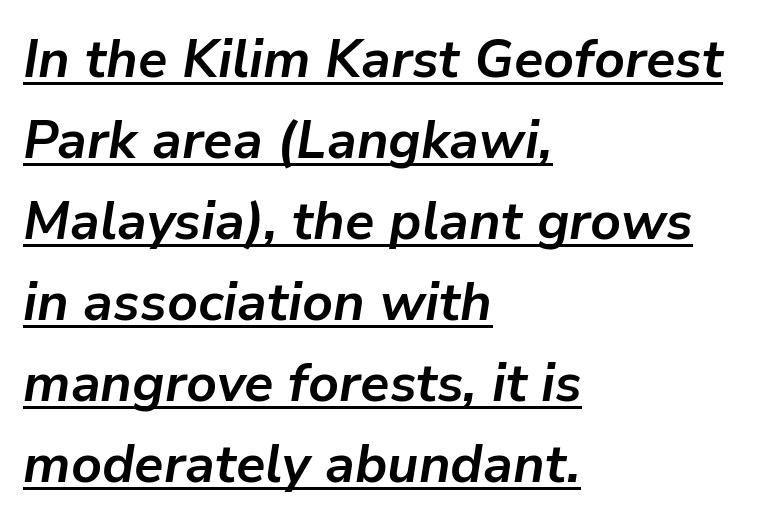
{"italic": "yes", "lean": "right", "slant_degrees": 9, "bold": "yes", "weight": "bold", "width": "normal", "stroke_contrast": "low", "x_height": "medium", "monospaced": "no", "underline": "yes", "align": "left", "line_spacing": "normal", "line_spacing_ratio": 1.53, "letter_spacing": "normal", "letter_spacing_em": 0.0, "glyph_px": 53}
